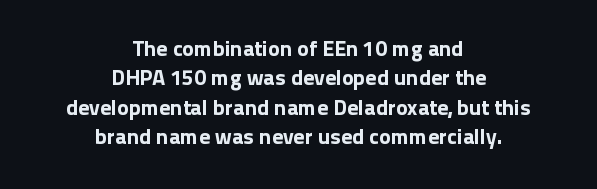
Q: Is the text italic (slanted)? A: No, it is upright.
Q: Is the text underlined? A: No.
Q: How is the paragraph aligned? A: Centered.
Q: Is the spacing between letters normal or unusually wide? A: Normal.
Q: Is the spacing between lines tight, normal or loose? A: Normal.
